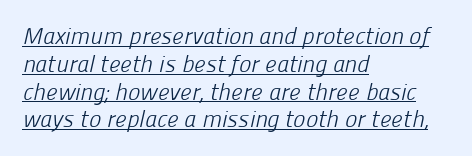
The image shows 23 px text type; set left-aligned, line spacing 1.21x, normal letter spacing, underlined.
